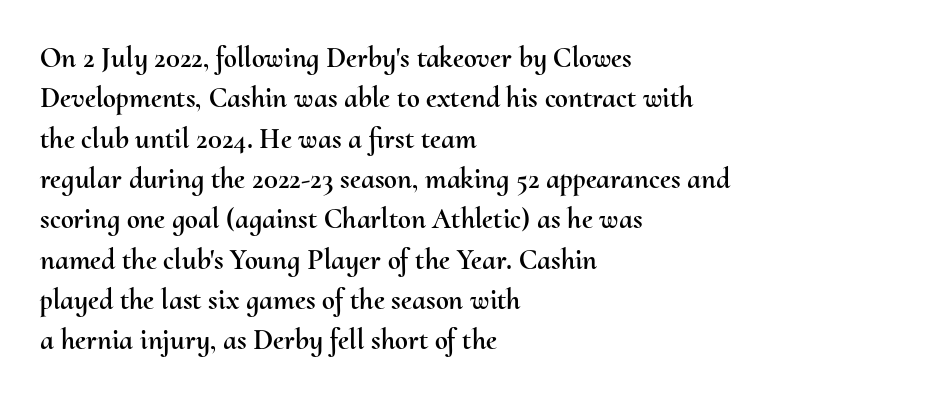
The ragged edge is on the right, which tells us the setting is flush left. Varying glyph widths throughout — classic text-font behaviour. The line-height multiplier appears to be the usual default. These lines keep a tight, regular rhythm from letter to letter. If you drew a line through each stem, it would be perfectly vertical. This rendering features lettering with no underline.
